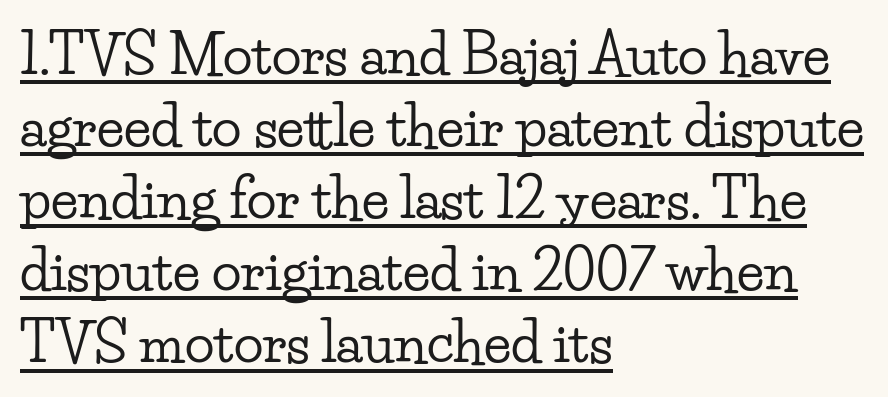
{"serif": "yes", "italic": "no", "width": "wide", "stroke_contrast": "low", "x_height": "small", "monospaced": "no", "underline": "yes", "align": "left", "line_spacing": "normal", "line_spacing_ratio": 1.31, "letter_spacing": "normal", "letter_spacing_em": 0.0, "glyph_px": 55}
